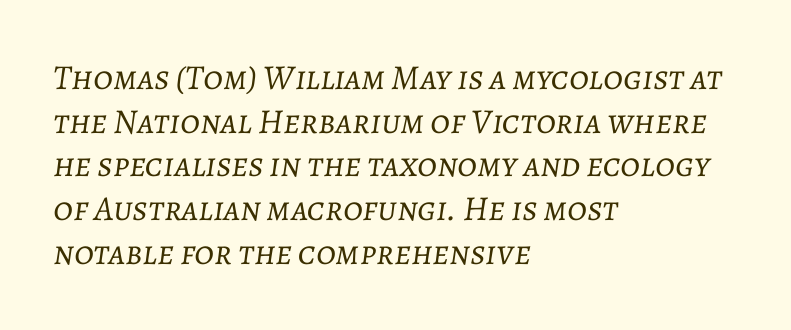
{"italic": "yes", "lean": "right", "slant_degrees": 7, "bold": "no", "weight": "light", "width": "normal", "stroke_contrast": "low", "x_height": "medium", "monospaced": "no", "underline": "no", "align": "left", "line_spacing": "normal", "line_spacing_ratio": 1.25, "letter_spacing": "normal", "letter_spacing_em": 0.0, "glyph_px": 35}
